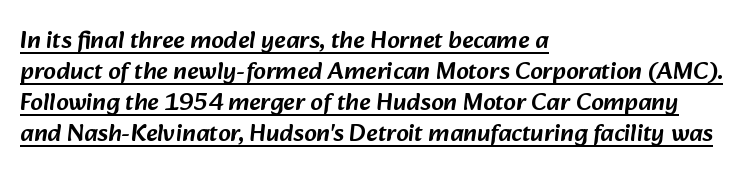
{"underline": "yes", "align": "left", "line_spacing_ratio": 1.24, "letter_spacing": "normal", "letter_spacing_em": 0.0, "glyph_px": 25}
